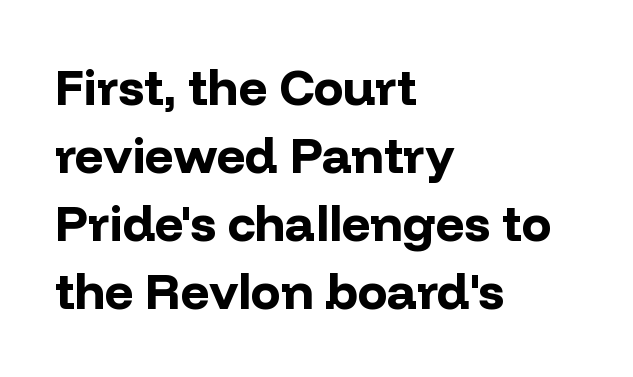
Q: Is the text bold? A: Yes.
Q: Is the text italic (slanted)? A: No, it is upright.
Q: Is the typeface a serif or a sans-serif typeface? A: Sans-serif.
Q: Is the text underlined? A: No.
Q: How is the paragraph aligned? A: Left-aligned.
Q: Is the spacing between letters normal or unusually wide? A: Normal.
Q: Is the spacing between lines tight, normal or loose? A: Normal.
Q: Width (condensed, normal, or wide)? A: Normal.
Q: Stroke contrast? A: Low.
Q: x-height? A: Medium.
Q: Monospaced? A: No.
